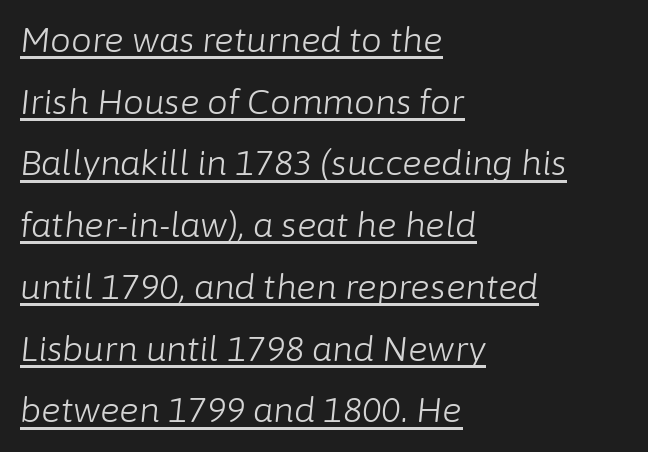
Q: Is the text bold? A: No.
Q: Is the text italic (slanted)? A: Yes, it leans right by about 6 degrees.
Q: Is the text underlined? A: Yes.
Q: How is the paragraph aligned? A: Left-aligned.
Q: Is the spacing between letters normal or unusually wide? A: Normal.
Q: Width (condensed, normal, or wide)? A: Normal.
Q: Stroke contrast? A: Low.
Q: x-height? A: Medium.
Q: Monospaced? A: No.
